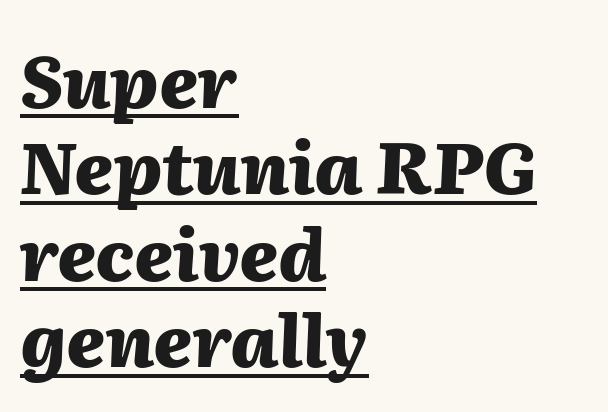
Heavy, bold letterforms. Proportional: the letters do not fall into vertical columns. This sample uses plain, unmodified letter spacing. Is there an underline? Yes — a line sits under the letters.
